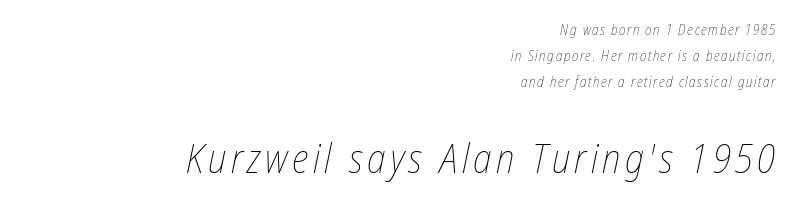
The words here are not underlined. The rendering uses natural spacing where letterforms have individual widths. This rendering uses right alignment, leaving the left contour irregular. Tall strokes in this sample are angled rather than plumb. Type size steps up from the first block to the second. The strokes are not fattened; the text isn't bold.
